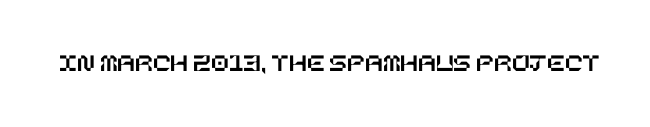
Q: Is the text italic (slanted)? A: No, it is upright.
Q: Is the text underlined? A: No.
Q: Is the spacing between letters normal or unusually wide? A: Normal.
